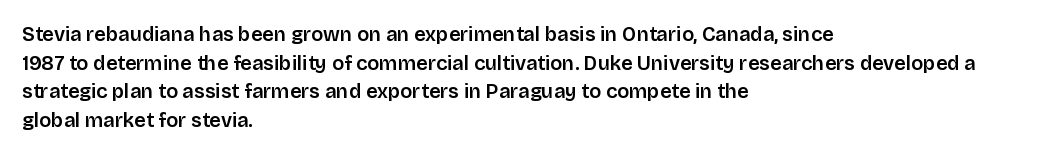
Q: Is the text italic (slanted)? A: No, it is upright.
Q: Is the text underlined? A: No.
Q: How is the paragraph aligned? A: Left-aligned.
Q: Is the spacing between letters normal or unusually wide? A: Normal.
Q: Is the spacing between lines tight, normal or loose? A: Normal.
